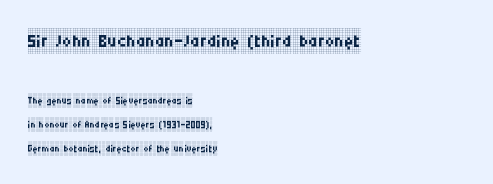
Stems and bowls with no extra thickness — not bold. How are the letters spaced? Ordinarily, with no added tracking. A typesetter would call this leading conventional body-copy spacing. Line starts are locked; line ends wander.
